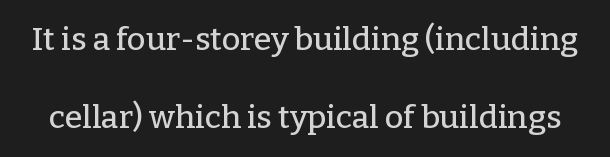
{"serif": "yes", "italic": "no", "width": "normal", "stroke_contrast": "low", "x_height": "medium", "monospaced": "no", "underline": "no", "line_spacing": "loose", "line_spacing_ratio": 2.43, "letter_spacing": "normal", "letter_spacing_em": 0.0, "glyph_px": 32}
